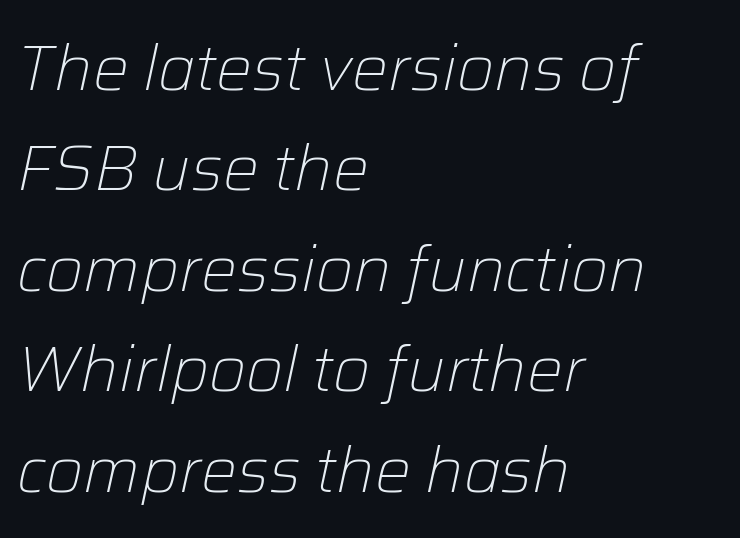
The image shows 64 px light type, italic (leaning right); set left-aligned, normal line spacing (1.57x), normal letter spacing, not underlined; low stroke contrast and a medium x-height.
